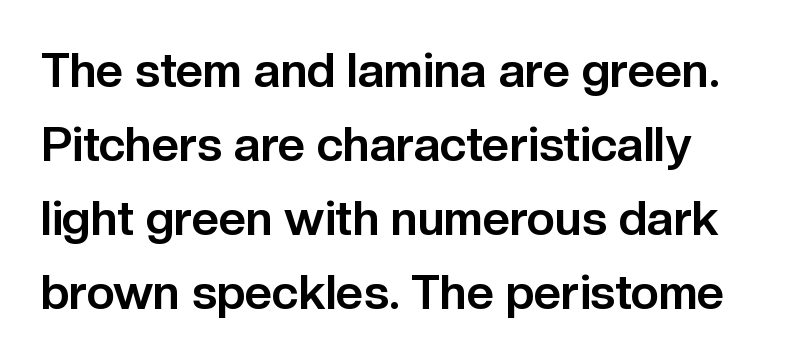
Q: Is the text bold? A: Yes.
Q: Is the text italic (slanted)? A: No, it is upright.
Q: Is the typeface a serif or a sans-serif typeface? A: Sans-serif.
Q: Is the text underlined? A: No.
Q: Is the spacing between letters normal or unusually wide? A: Normal.
Q: Is the spacing between lines tight, normal or loose? A: Normal.
Q: Width (condensed, normal, or wide)? A: Normal.
Q: Stroke contrast? A: Low.
Q: x-height? A: Medium.
Q: Monospaced? A: No.
